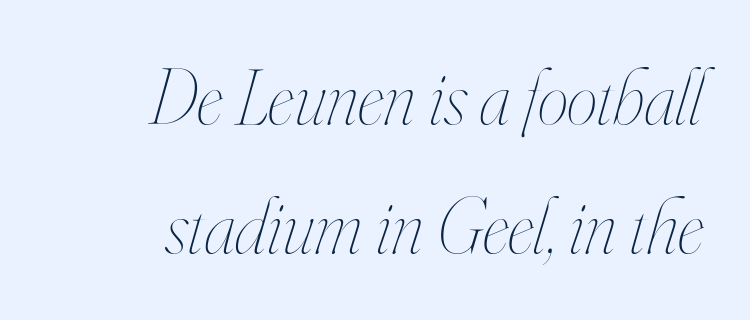
Q: Is the text bold? A: No.
Q: Is the text italic (slanted)? A: Yes, it leans right by about 16 degrees.
Q: Is the text underlined? A: No.
Q: How is the paragraph aligned? A: Right-aligned.
Q: Is the spacing between letters normal or unusually wide? A: Normal.
Q: Is the spacing between lines tight, normal or loose? A: Normal.
Q: Width (condensed, normal, or wide)? A: Condensed.
Q: Stroke contrast? A: High.
Q: x-height? A: Small.
Q: Monospaced? A: No.
